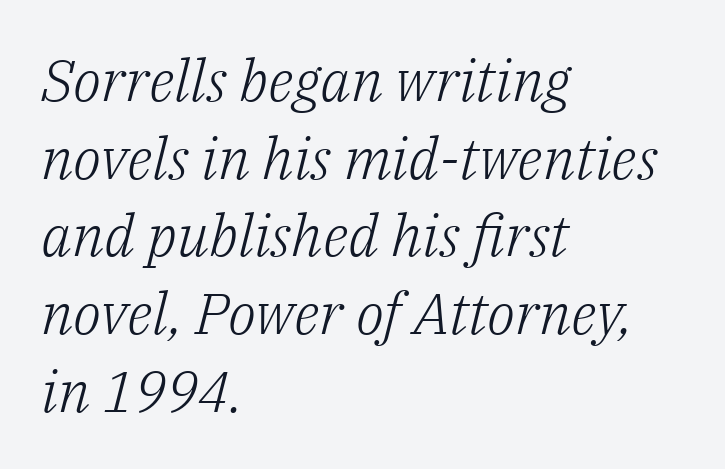
The rendering keeps characters at their native spacing. Rows of type keep a routine distance in the vertical direction. A light-to-regular cut is what we see here. Tall strokes in this sample are angled rather than plumb.
